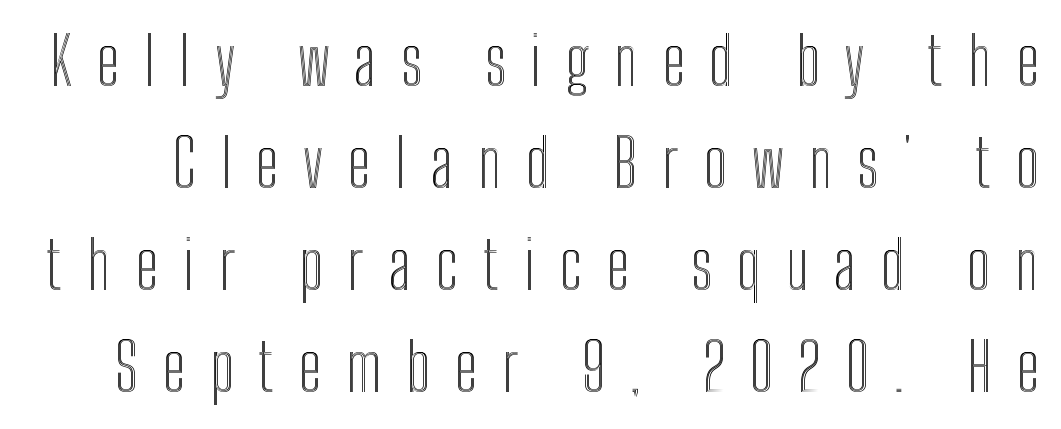
Q: Is the text italic (slanted)? A: No, it is upright.
Q: Is the text underlined? A: No.
Q: Is the spacing between letters normal or unusually wide? A: Unusually wide.
Q: Is the spacing between lines tight, normal or loose? A: Normal.
Q: Width (condensed, normal, or wide)? A: Condensed.
Q: x-height? A: Medium.
Q: Monospaced? A: No.
